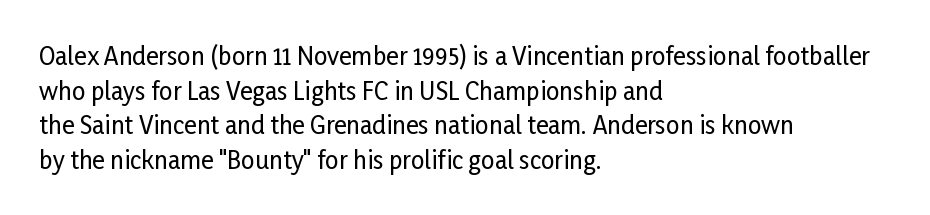
The image shows 24 px text type, upright; set left-aligned, normal line spacing (1.44x), normal letter spacing, not underlined.
